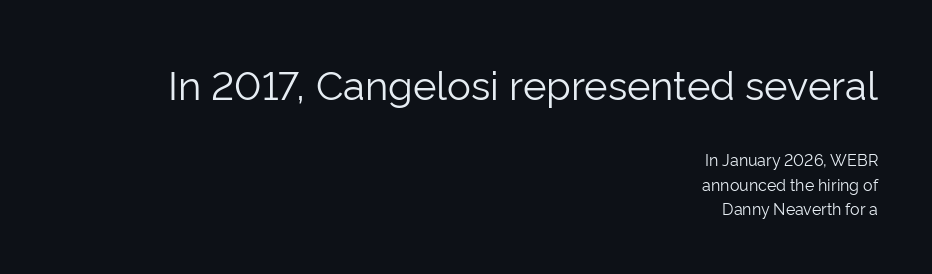
{"serif": "no", "italic": "no", "bold": "no", "weight": "light", "width": "normal", "stroke_contrast": "low", "x_height": "medium", "monospaced": "no", "underline": "no", "align": "right", "line_spacing": "normal", "line_spacing_ratio": 1.53, "letter_spacing": "normal", "letter_spacing_em": 0.0, "larger_block": "first", "size_ratio": 2.5, "glyph_px": 40}
